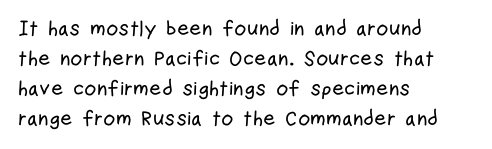
{"italic": "no", "underline": "no", "align": "left", "line_spacing": "normal", "line_spacing_ratio": 1.43, "letter_spacing": "normal", "letter_spacing_em": 0.0, "glyph_px": 21}
